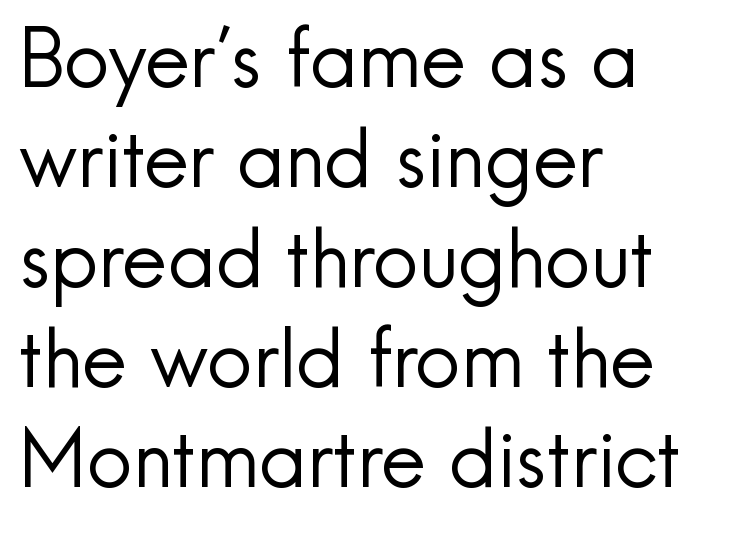
The image shows 80 px regular-weight sans-serif type, upright; set left-aligned, normal line spacing (1.25x), normal letter spacing, not underlined; a small x-height.
